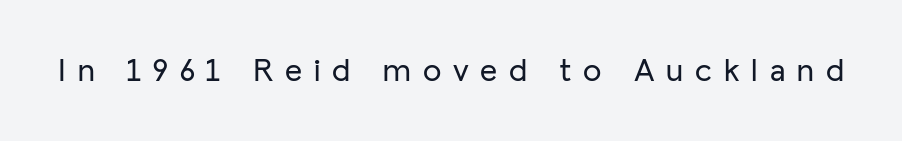
The image shows 33 px sans-serif type, upright; set unusually wide letter spacing (+0.36 em), not underlined; low stroke contrast and a medium x-height.
